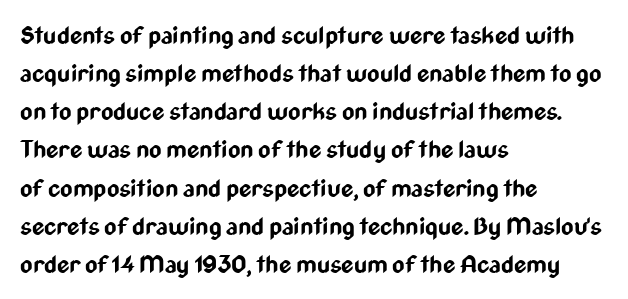
Any mark beneath the type? The region is blank. The letters stand upright; this is a roman face. The type is set solid horizontally, with unmodified tracking. Which margin do the lines hug? The left one — the right edge is uneven. The rendering uses a bold face; every stroke is thick and dark.
